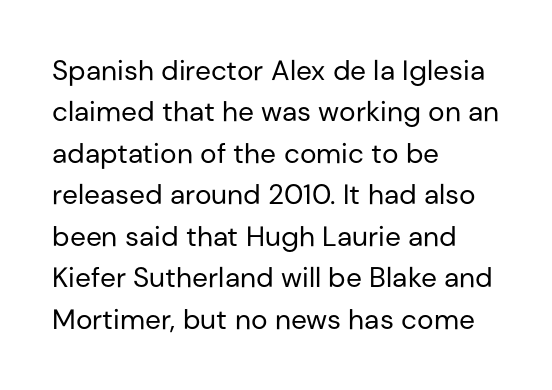
{"serif": "no", "italic": "no", "bold": "no", "weight": "regular", "width": "normal", "stroke_contrast": "low", "x_height": "medium", "monospaced": "no", "underline": "no", "align": "left", "line_spacing": "normal", "line_spacing_ratio": 1.48, "letter_spacing": "normal", "letter_spacing_em": 0.0, "glyph_px": 28}
